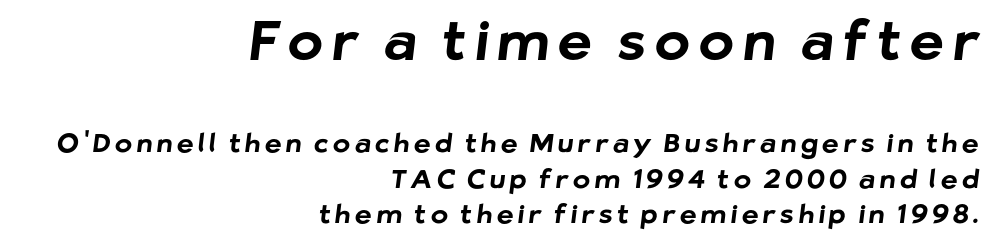
The image shows 53 px bold sans-serif type; set right-aligned, normal line spacing (1.37x), not underlined; the first (top) block is 2.04x larger; low stroke contrast and a medium x-height.
